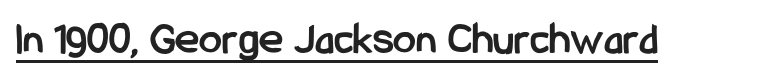
The image shows 46 px semibold, condensed sans-serif type, upright; set normal letter spacing, underlined; low stroke contrast and a medium x-height.
